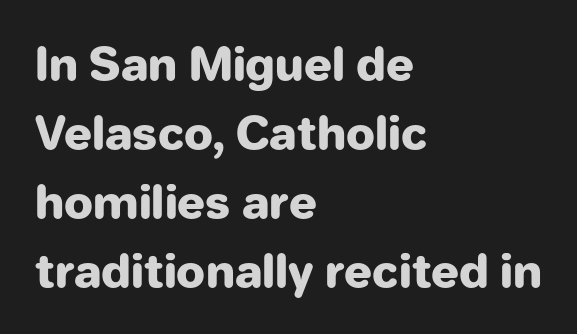
Q: Is the text bold? A: Yes.
Q: Is the text italic (slanted)? A: No, it is upright.
Q: Is the typeface a serif or a sans-serif typeface? A: Sans-serif.
Q: Is the text underlined? A: No.
Q: How is the paragraph aligned? A: Left-aligned.
Q: Is the spacing between letters normal or unusually wide? A: Normal.
Q: Is the spacing between lines tight, normal or loose? A: Normal.
Q: Width (condensed, normal, or wide)? A: Normal.
Q: Stroke contrast? A: Low.
Q: x-height? A: Medium.
Q: Monospaced? A: No.
